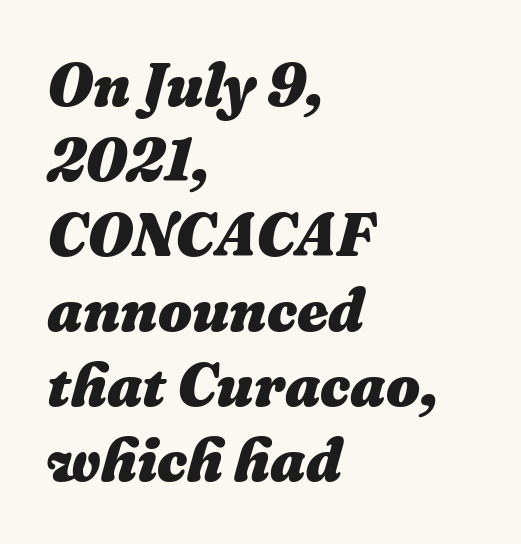
{"italic": "yes", "lean": "right", "slant_degrees": 16, "bold": "yes", "weight": "heavy", "width": "normal", "stroke_contrast": "medium", "x_height": "medium", "monospaced": "no", "underline": "no", "align": "left", "line_spacing": "normal", "line_spacing_ratio": 1.25, "letter_spacing": "normal", "letter_spacing_em": 0.0, "glyph_px": 60}
